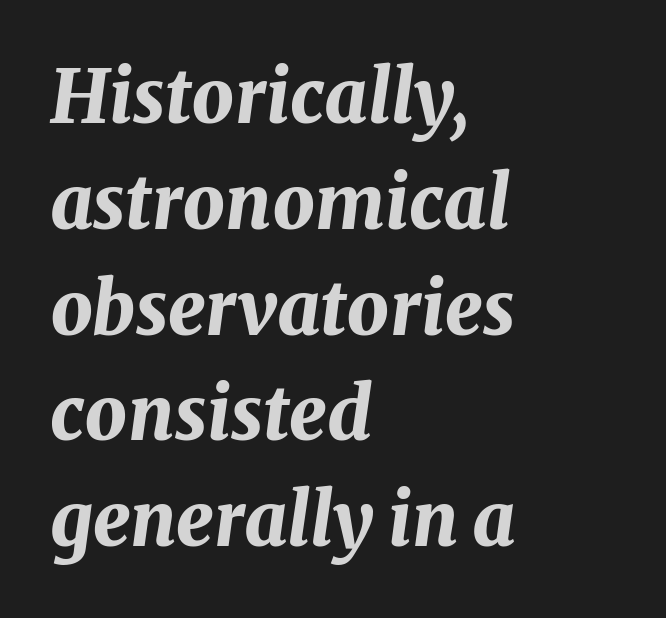
The image shows 74 px bold type, italic (leaning right); set left-aligned, normal line spacing (1.43x), normal letter spacing, not underlined; medium stroke contrast and a medium x-height.
